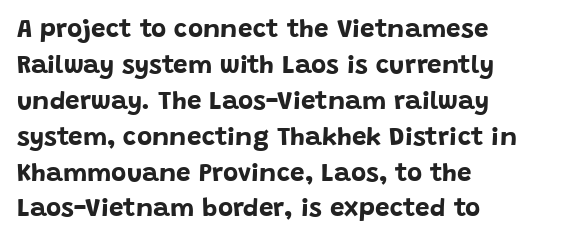
Q: Is the text bold? A: Yes.
Q: Is the text italic (slanted)? A: No, it is upright.
Q: Is the text underlined? A: No.
Q: How is the paragraph aligned? A: Left-aligned.
Q: Is the spacing between letters normal or unusually wide? A: Normal.
Q: Is the spacing between lines tight, normal or loose? A: Normal.
